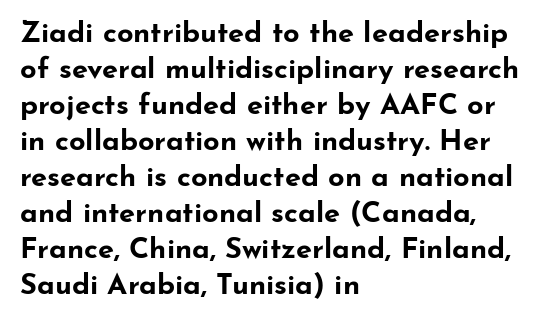
Unmarked baselines from the first word to the last. The rendering uses natural spacing where letterforms have individual widths. Which margin do the lines hug? The left one — the right edge is uneven. Each word holds together tightly as a unit, with standard inter-letter gaps. Nope, no serifs anywhere on these letters.
